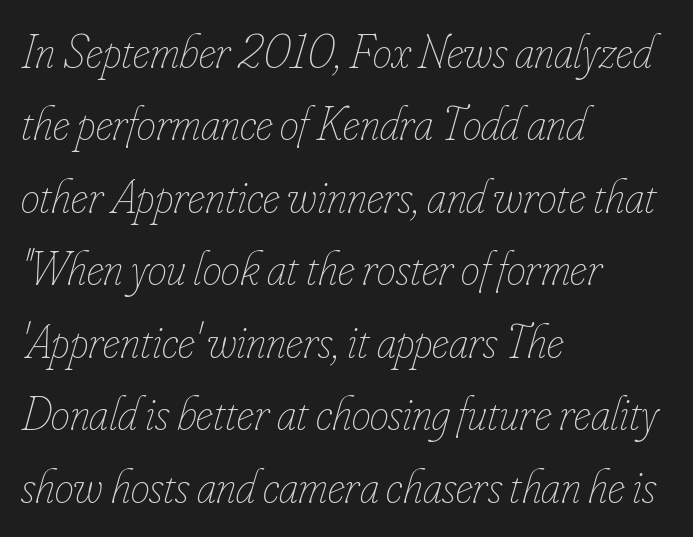
The image shows 48 px thin, condensed type, italic (leaning right); set left-aligned, normal line spacing (1.51x), normal letter spacing, not underlined; low stroke contrast and a small x-height.
